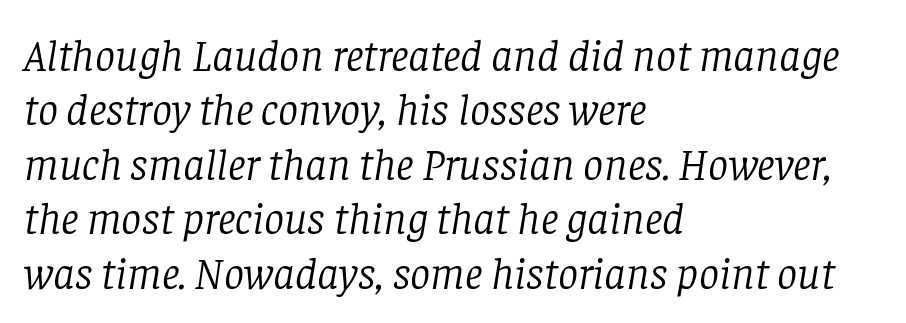
The image shows 45 px light serif type, italic (leaning right); set left-aligned, line spacing 1.21x, normal letter spacing, not underlined; low stroke contrast and a large x-height.
